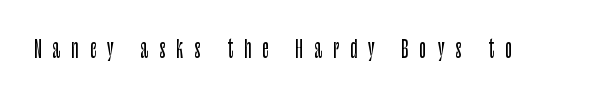
{"italic": "no", "underline": "no", "letter_spacing": "wide", "letter_spacing_em": 0.49, "glyph_px": 23}
